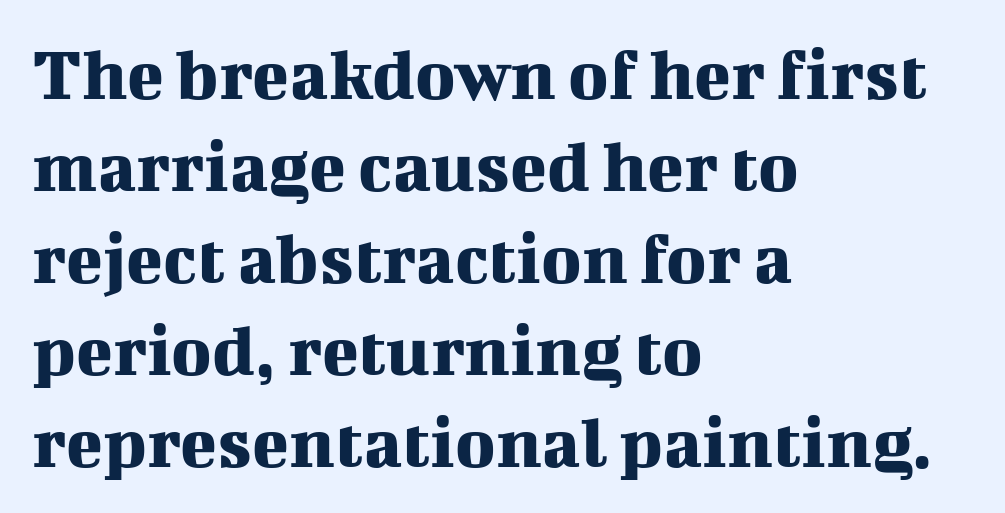
{"serif": "yes", "italic": "no", "width": "normal", "stroke_contrast": "medium", "x_height": "medium", "monospaced": "no", "underline": "no", "align": "left", "line_spacing_ratio": 1.21, "letter_spacing": "normal", "letter_spacing_em": 0.0, "glyph_px": 76}
